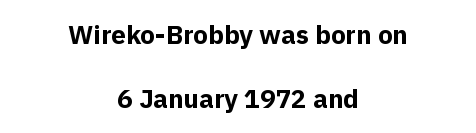
The image shows 26 px bold type, upright; set centered, loose line spacing (2.45x), normal letter spacing, not underlined.
